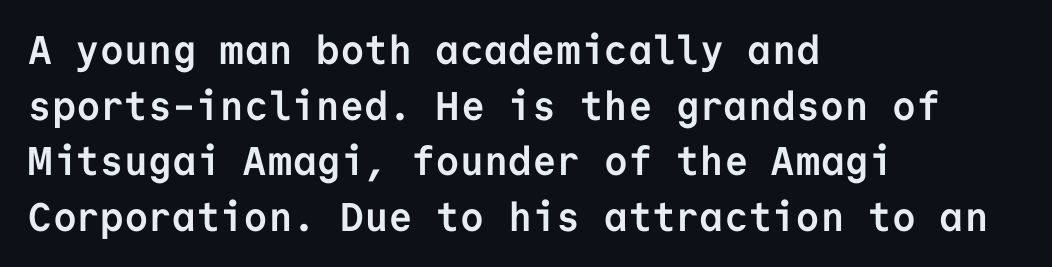
{"serif": "no", "italic": "no", "bold": "yes", "weight": "semibold", "width": "normal", "stroke_contrast": "low", "x_height": "medium", "monospaced": "yes", "underline": "no", "align": "left", "line_spacing": "normal", "line_spacing_ratio": 1.39, "letter_spacing": "normal", "letter_spacing_em": 0.0, "glyph_px": 40}
